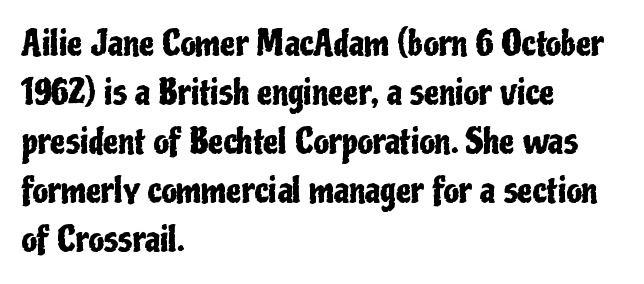
The image shows 34 px condensed sans-serif type, upright; set left-aligned, normal line spacing (1.44x), normal letter spacing, not underlined; low stroke contrast and a medium x-height.
